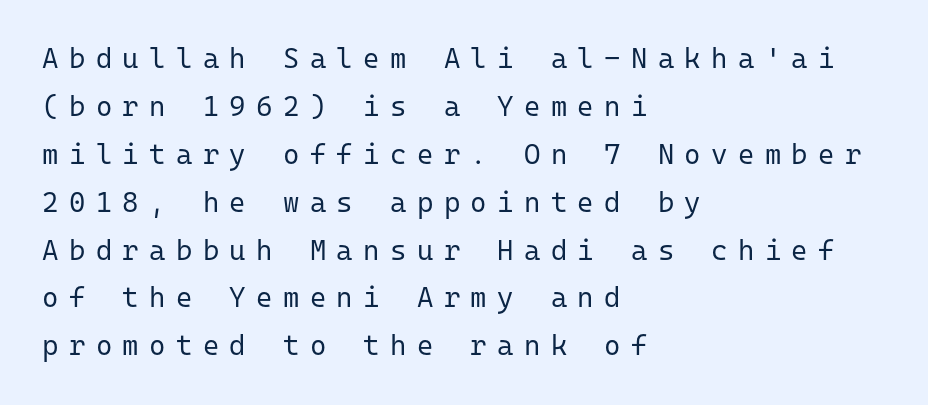
The image shows 28 px regular-weight sans-serif type, upright, monospaced; set left-aligned, line spacing 1.71x, unusually wide letter spacing (+0.37 em), not underlined; low stroke contrast and a medium x-height.
